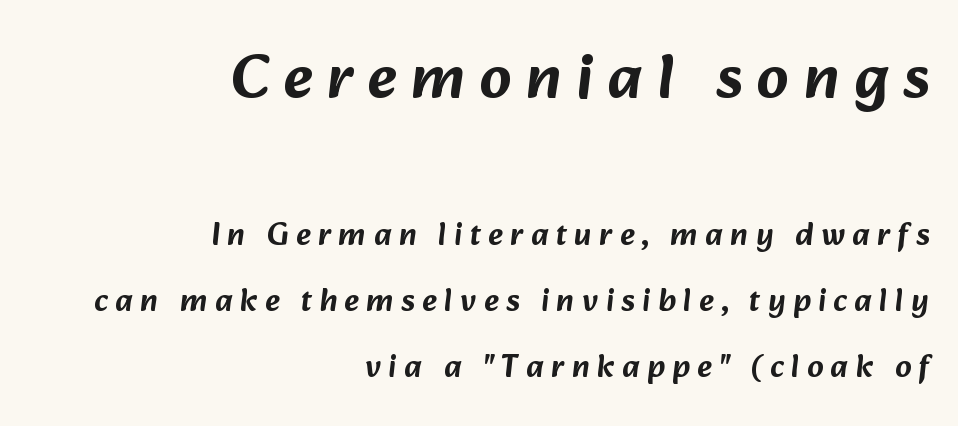
You get the large type first, then a drop to smaller type. Compared with a flush-left layout, this one pins lines to the opposite, right side. Varying glyph widths throughout — classic text-font behaviour. Compared with typical paragraphs, the rows here are farther apart. The foot of each line stays bare and open. The type is letterspaced generously, with wide tracking.
